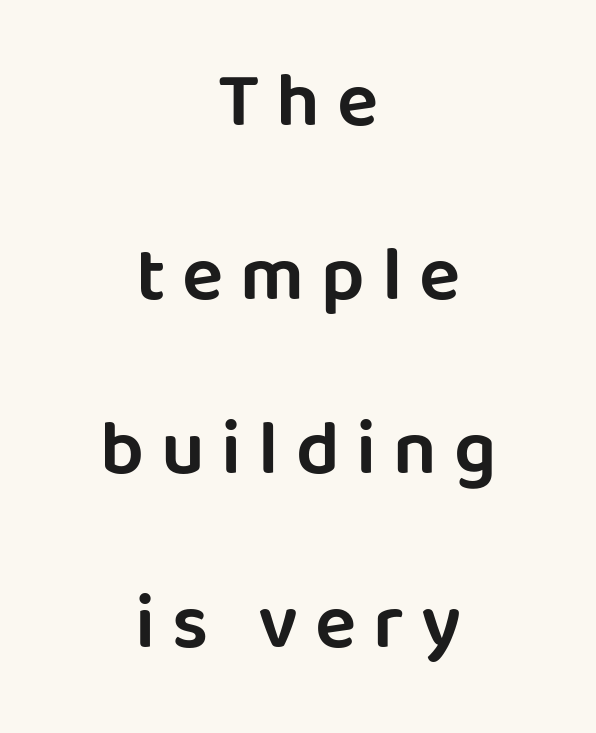
Q: Is the text italic (slanted)? A: No, it is upright.
Q: Is the typeface a serif or a sans-serif typeface? A: Sans-serif.
Q: Is the text underlined? A: No.
Q: How is the paragraph aligned? A: Centered.
Q: Is the spacing between letters normal or unusually wide? A: Unusually wide.
Q: Is the spacing between lines tight, normal or loose? A: Loose.
Q: Width (condensed, normal, or wide)? A: Normal.
Q: Stroke contrast? A: Low.
Q: x-height? A: Large.
Q: Monospaced? A: No.
